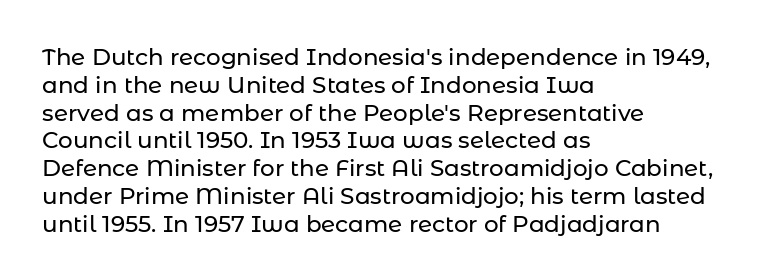
Q: Is the text italic (slanted)? A: No, it is upright.
Q: Is the text underlined? A: No.
Q: How is the paragraph aligned? A: Left-aligned.
Q: Is the spacing between letters normal or unusually wide? A: Normal.
